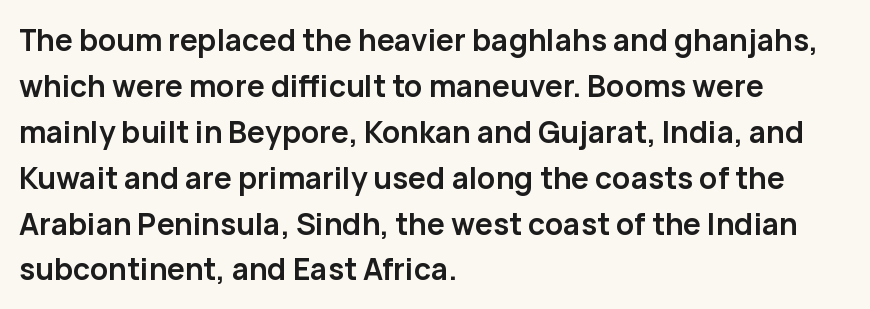
The passage shown is typeset with a sans-serif family. Which margin do the lines hug? The left one — the right edge is uneven. A normal amount of white space separates one row of letters from the next. The string is rendered with underlining switched off. The typesetting leans heavy: a genuine bold. Letter spacing: default.
